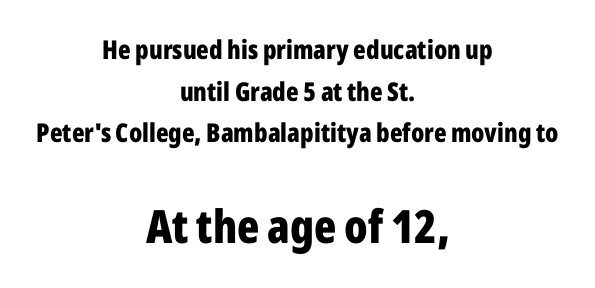
{"serif": "no", "italic": "no", "bold": "yes", "weight": "bold", "width": "condensed", "stroke_contrast": "low", "x_height": "medium", "monospaced": "no", "underline": "no", "align": "center", "line_spacing": "normal", "line_spacing_ratio": 1.6, "letter_spacing": "normal", "letter_spacing_em": 0.0, "larger_block": "second", "size_ratio": 1.77, "glyph_px": 46}
